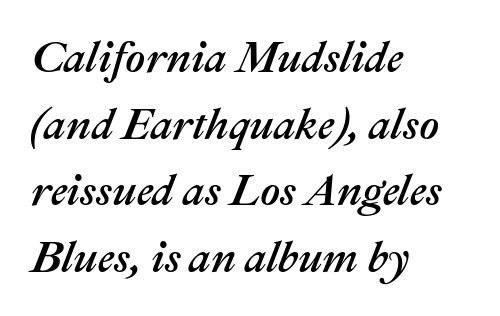
The image shows 43 px text type, italic (leaning right); set left-aligned, normal line spacing (1.55x), normal letter spacing, not underlined; medium stroke contrast and a medium x-height.
